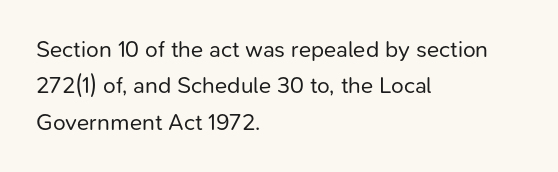
Q: Is the text bold? A: No.
Q: Is the text italic (slanted)? A: No, it is upright.
Q: Is the text underlined? A: No.
Q: How is the paragraph aligned? A: Left-aligned.
Q: Is the spacing between letters normal or unusually wide? A: Normal.
Q: Is the spacing between lines tight, normal or loose? A: Normal.
